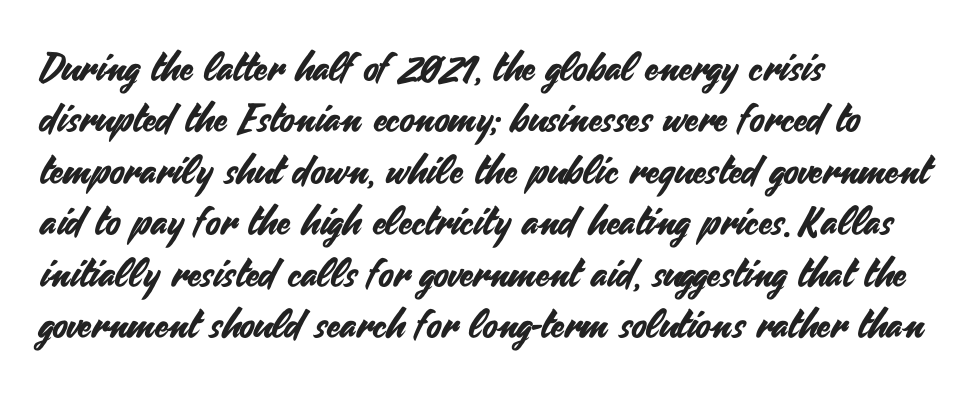
The image shows 39 px sans-serif type; set left-aligned, normal line spacing (1.32x), normal letter spacing, not underlined; medium stroke contrast and a small x-height.
